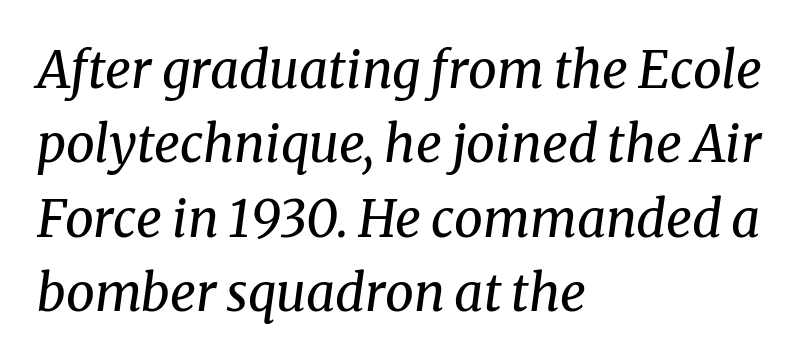
The image shows 51 px regular-weight serif type, italic (leaning right); set left-aligned, normal line spacing (1.46x), normal letter spacing, not underlined; medium stroke contrast and a medium x-height.
